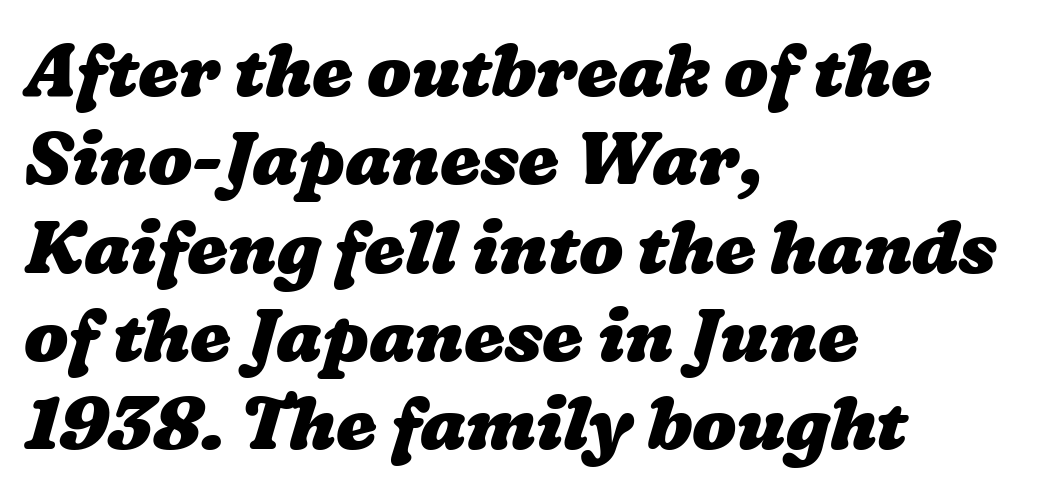
Is the letter spacing exaggerated? No — it looks like the ordinary default. Line beginnings align vertically; line endings do not. Note the varied advance widths — an 'i' is clearly narrower than an 'm'. A bare baseline throughout the passage. Heavy, bold letterforms.
